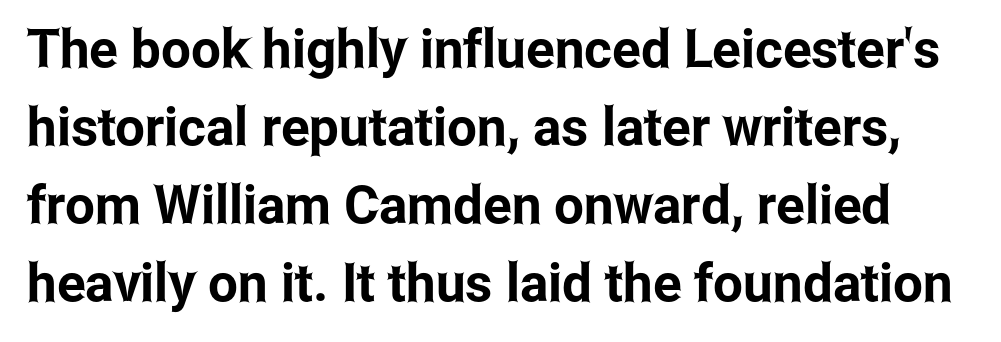
{"serif": "no", "italic": "no", "width": "condensed", "stroke_contrast": "low", "x_height": "medium", "monospaced": "no", "underline": "no", "line_spacing": "normal", "line_spacing_ratio": 1.47, "letter_spacing": "normal", "letter_spacing_em": 0.0, "glyph_px": 53}
